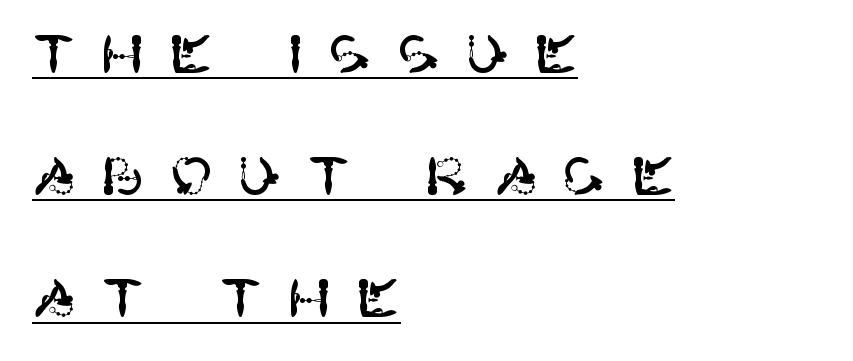
{"serif": "no", "italic": "no", "width": "normal", "stroke_contrast": "high", "x_height": "large", "underline": "yes", "align": "left", "line_spacing": "loose", "line_spacing_ratio": 2.35, "letter_spacing": "wide", "letter_spacing_em": 0.48, "glyph_px": 52}
